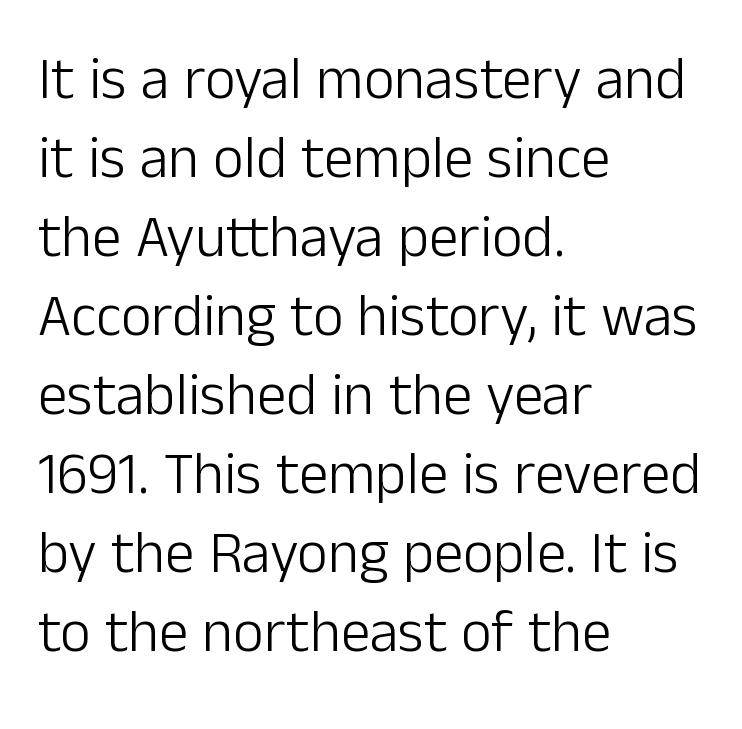
{"serif": "no", "italic": "no", "bold": "no", "weight": "light", "width": "normal", "stroke_contrast": "low", "x_height": "medium", "monospaced": "no", "underline": "no", "align": "left", "line_spacing": "normal", "line_spacing_ratio": 1.34, "letter_spacing": "normal", "letter_spacing_em": 0.0, "glyph_px": 59}
